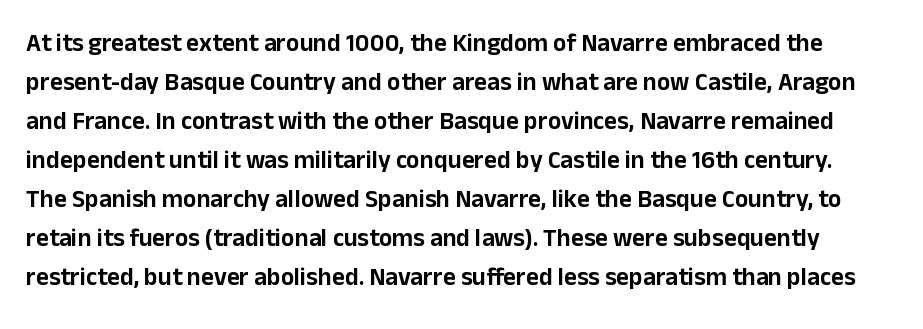
{"italic": "no", "underline": "no", "line_spacing": "normal", "line_spacing_ratio": 1.56, "letter_spacing": "normal", "letter_spacing_em": 0.0, "glyph_px": 25}
